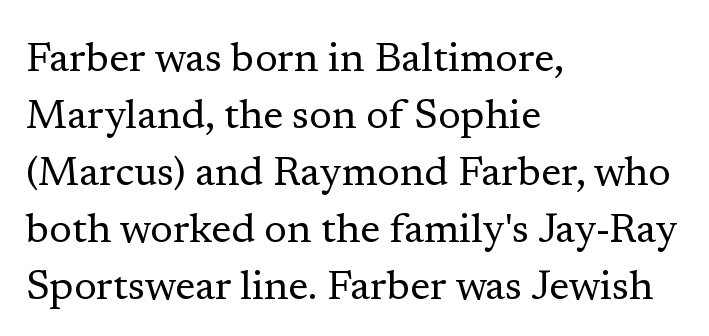
When letters stand straight like this, we call the style roman or upright. In CSS terms this would be text-align: left. The letterforms sit at book weight or below. The baseline area is clear. Letterform terminals end in serifs throughout the passage. Regarding leading, the lines here are spaced in the standard way.
